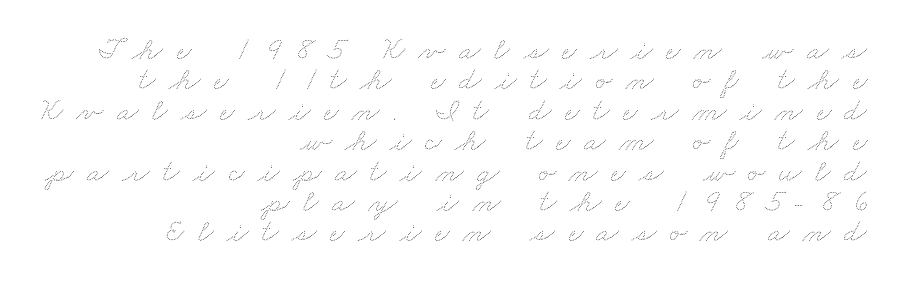
{"bold": "no", "weight": "thin", "width": "wide", "stroke_contrast": "medium", "x_height": "small", "monospaced": "no", "underline": "no", "align": "right", "line_spacing": "tight", "line_spacing_ratio": 0.95, "letter_spacing": "wide", "letter_spacing_em": 0.42, "glyph_px": 32}
